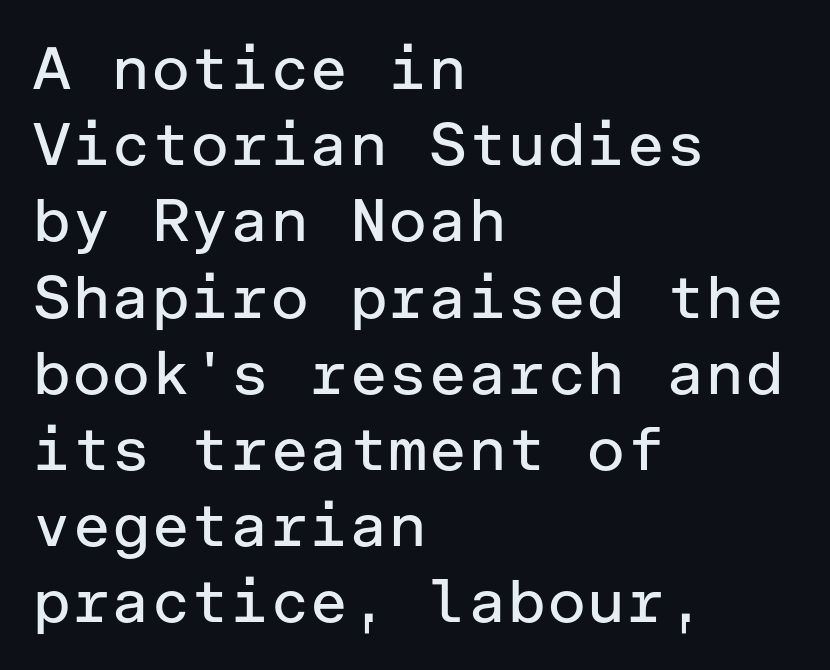
Q: Is the text bold? A: No.
Q: Is the text italic (slanted)? A: No, it is upright.
Q: Is the typeface a serif or a sans-serif typeface? A: Sans-serif.
Q: Is the text underlined? A: No.
Q: How is the paragraph aligned? A: Left-aligned.
Q: Is the spacing between letters normal or unusually wide? A: Normal.
Q: Is the spacing between lines tight, normal or loose? A: Normal.
Q: Width (condensed, normal, or wide)? A: Normal.
Q: Stroke contrast? A: Low.
Q: x-height? A: Medium.
